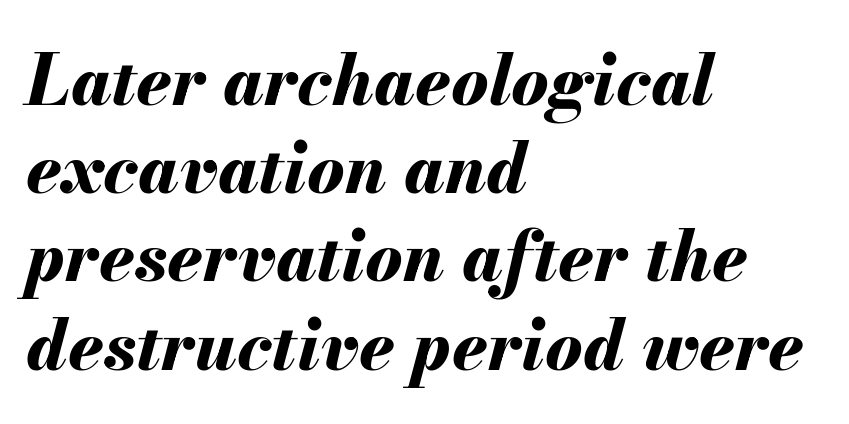
Q: Is the text bold? A: Yes.
Q: Is the text italic (slanted)? A: Yes, it leans right by about 13 degrees.
Q: Is the text underlined? A: No.
Q: How is the paragraph aligned? A: Left-aligned.
Q: Is the spacing between letters normal or unusually wide? A: Normal.
Q: Is the spacing between lines tight, normal or loose? A: Normal.
Q: Width (condensed, normal, or wide)? A: Normal.
Q: Stroke contrast? A: Medium.
Q: x-height? A: Small.
Q: Monospaced? A: No.
